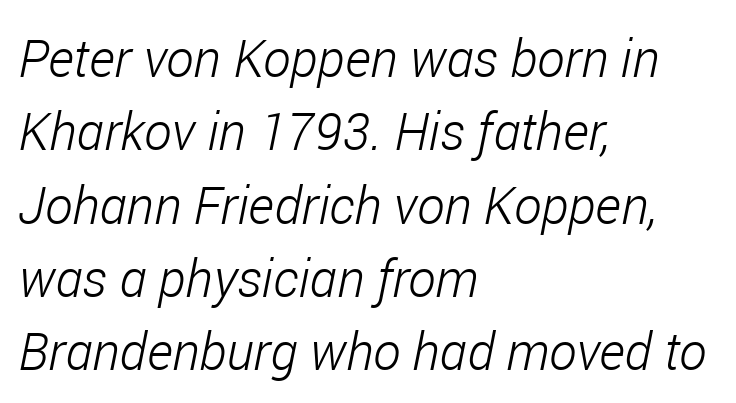
Q: Is the text bold? A: No.
Q: Is the text italic (slanted)? A: Yes, it leans right by about 11 degrees.
Q: Is the text underlined? A: No.
Q: How is the paragraph aligned? A: Left-aligned.
Q: Is the spacing between letters normal or unusually wide? A: Normal.
Q: Is the spacing between lines tight, normal or loose? A: Normal.
Q: Width (condensed, normal, or wide)? A: Condensed.
Q: Stroke contrast? A: Low.
Q: x-height? A: Medium.
Q: Monospaced? A: No.
